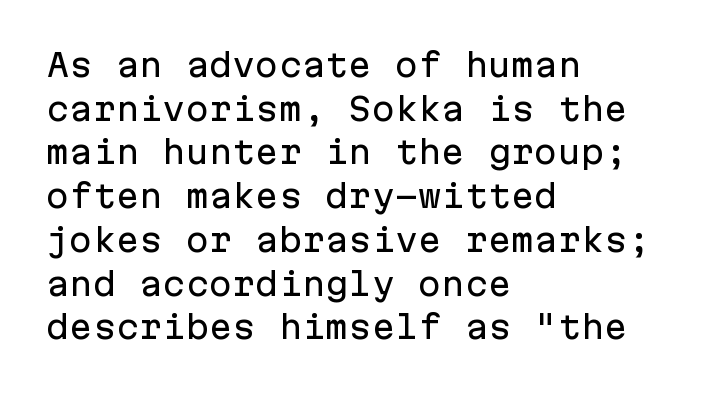
Q: Is the text italic (slanted)? A: No, it is upright.
Q: Is the typeface a serif or a sans-serif typeface? A: Sans-serif.
Q: Is the text underlined? A: No.
Q: How is the paragraph aligned? A: Left-aligned.
Q: Is the spacing between letters normal or unusually wide? A: Normal.
Q: Is the spacing between lines tight, normal or loose? A: Normal.
Q: Width (condensed, normal, or wide)? A: Normal.
Q: Stroke contrast? A: Low.
Q: x-height? A: Medium.
Q: Monospaced? A: Yes.
